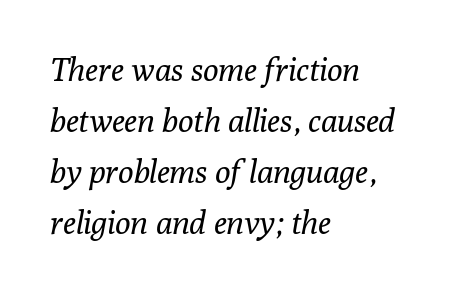
{"serif": "yes", "italic": "yes", "lean": "right", "slant_degrees": 10, "bold": "no", "weight": "regular", "width": "normal", "stroke_contrast": "low", "x_height": "medium", "monospaced": "no", "underline": "no", "align": "left", "line_spacing": "normal", "line_spacing_ratio": 1.59, "letter_spacing": "normal", "letter_spacing_em": 0.0, "glyph_px": 32}
